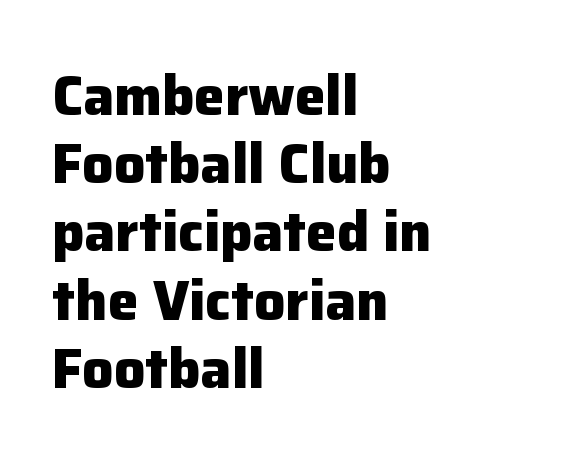
Q: Is the text bold? A: Yes.
Q: Is the text italic (slanted)? A: No, it is upright.
Q: Is the typeface a serif or a sans-serif typeface? A: Sans-serif.
Q: Is the text underlined? A: No.
Q: How is the paragraph aligned? A: Left-aligned.
Q: Is the spacing between letters normal or unusually wide? A: Normal.
Q: Width (condensed, normal, or wide)? A: Normal.
Q: Stroke contrast? A: Low.
Q: x-height? A: Medium.
Q: Monospaced? A: No.
